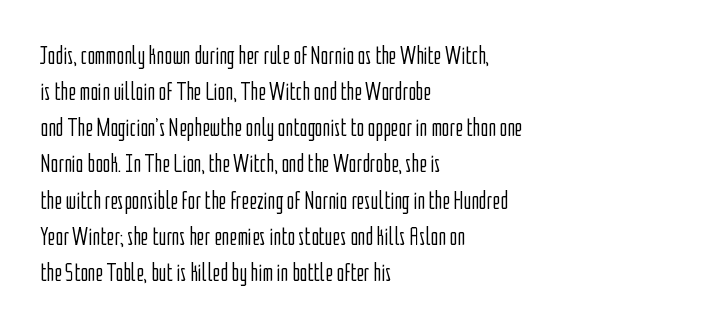
Teacher's note: observe the even left margin — that is flush-left alignment. Students, note that the glyphs here touch the page at normal intervals. Do the letters lean? They stand straight. Descenders hang freely into open space. Stem width sits at or under what a default text font uses.
